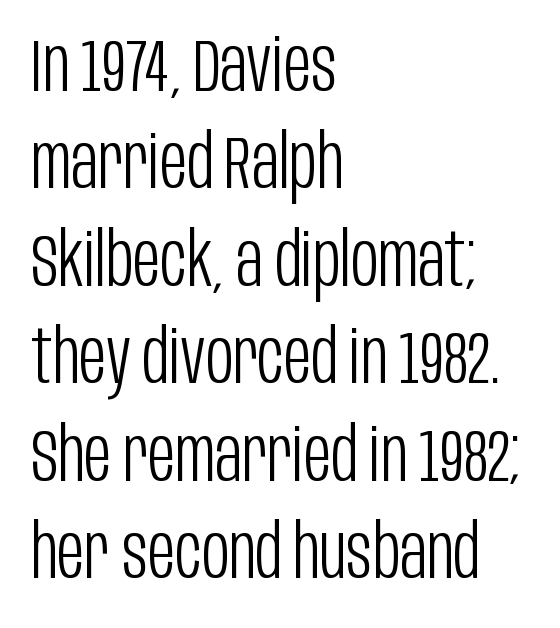
Q: Is the text bold? A: No.
Q: Is the text italic (slanted)? A: No, it is upright.
Q: Is the typeface a serif or a sans-serif typeface? A: Sans-serif.
Q: Is the text underlined? A: No.
Q: How is the paragraph aligned? A: Left-aligned.
Q: Is the spacing between letters normal or unusually wide? A: Normal.
Q: Is the spacing between lines tight, normal or loose? A: Normal.
Q: Width (condensed, normal, or wide)? A: Condensed.
Q: Stroke contrast? A: Low.
Q: x-height? A: Large.
Q: Monospaced? A: No.
